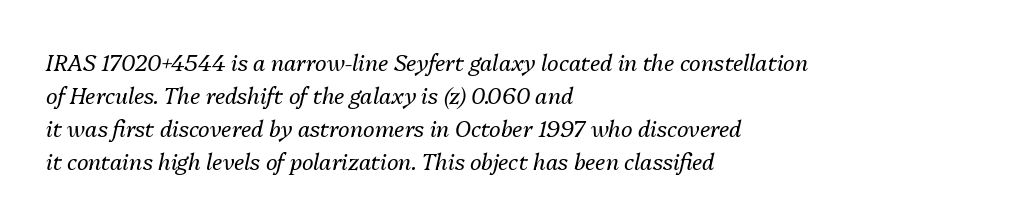
Q: Is the text bold? A: No.
Q: Is the text italic (slanted)? A: Yes, it leans right by about 13 degrees.
Q: Is the text underlined? A: No.
Q: How is the paragraph aligned? A: Left-aligned.
Q: Is the spacing between letters normal or unusually wide? A: Normal.
Q: Is the spacing between lines tight, normal or loose? A: Normal.
